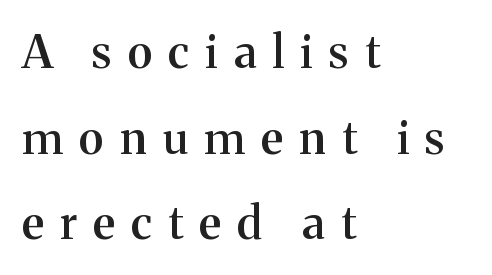
{"serif": "yes", "italic": "no", "bold": "semi", "weight": "semibold", "width": "normal", "stroke_contrast": "medium", "x_height": "medium", "monospaced": "no", "underline": "no", "align": "left", "line_spacing_ratio": 1.86, "letter_spacing": "wide", "letter_spacing_em": 0.35, "glyph_px": 46}
